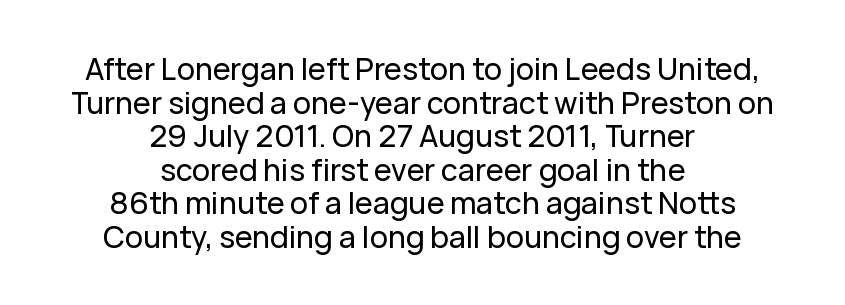
{"serif": "no", "italic": "no", "width": "normal", "stroke_contrast": "low", "x_height": "medium", "monospaced": "no", "underline": "no", "align": "center", "line_spacing": "tight", "line_spacing_ratio": 1.12, "letter_spacing": "normal", "letter_spacing_em": 0.0, "glyph_px": 30}
